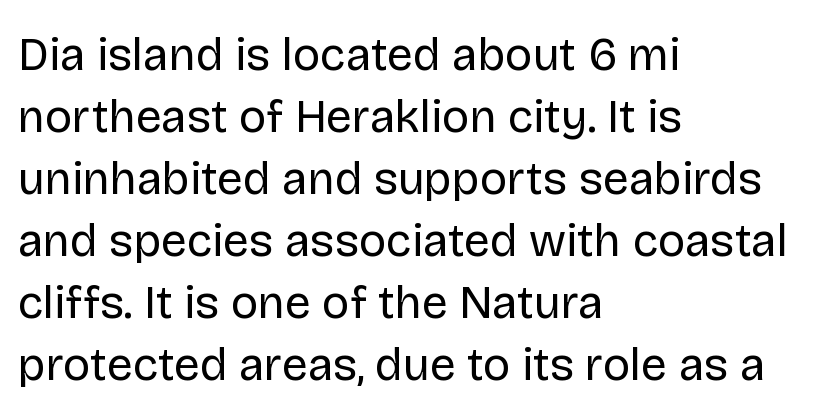
Leading: standard. The weight would be labelled regular, book, light, or lighter still. The string is rendered with underlining switched off. This rendering employs a face without finishing strokes, i.e., a sans-serif. Nobody touched the tracking dial on this one.
